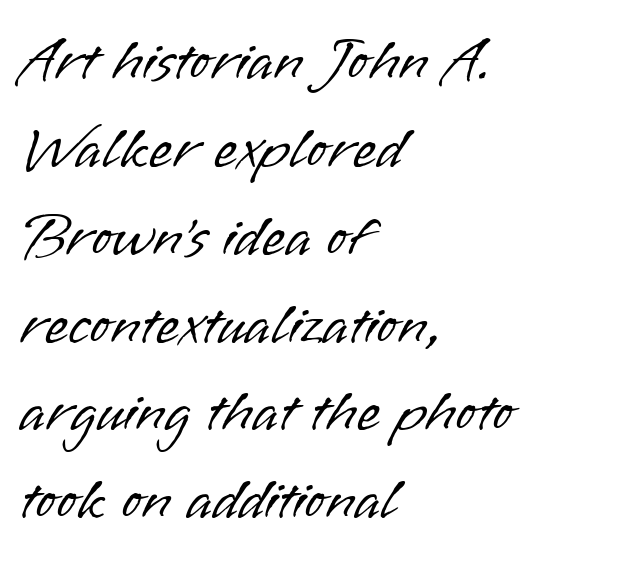
The image shows 61 px light sans-serif type; set left-aligned, normal line spacing (1.44x), normal letter spacing, not underlined; low stroke contrast and a small x-height.
